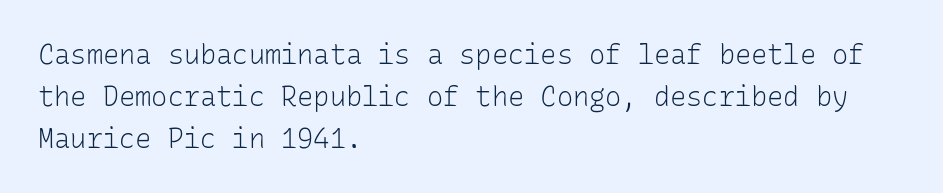
Q: Is the text bold? A: No.
Q: Is the text italic (slanted)? A: No, it is upright.
Q: Is the text underlined? A: No.
Q: How is the paragraph aligned? A: Left-aligned.
Q: Is the spacing between letters normal or unusually wide? A: Normal.
Q: Is the spacing between lines tight, normal or loose? A: Normal.
